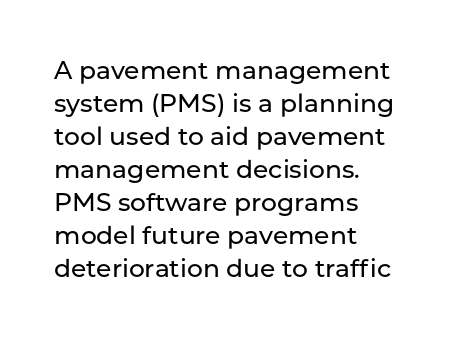
Every row of glyphs begins at an identical x-position on the left. Words appear dense and cohesive because spacing is normal. Unlike italic type, these characters show no tilt at all. Vertical spacing — default. Check under the words: just untouched page.
